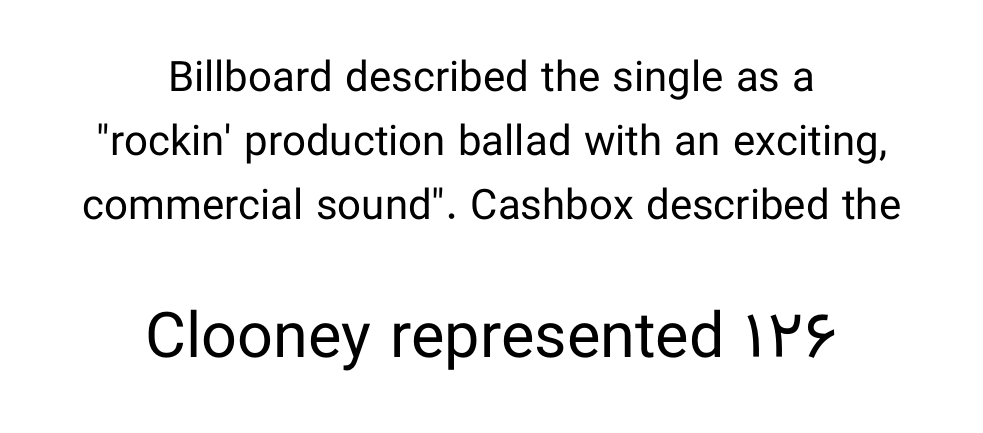
{"serif": "no", "italic": "no", "bold": "no", "weight": "regular", "width": "normal", "stroke_contrast": "low", "x_height": "medium", "monospaced": "no", "underline": "no", "align": "center", "line_spacing": "normal", "line_spacing_ratio": 1.52, "letter_spacing": "normal", "letter_spacing_em": 0.0, "larger_block": "second", "size_ratio": 1.5, "glyph_px": 63}
